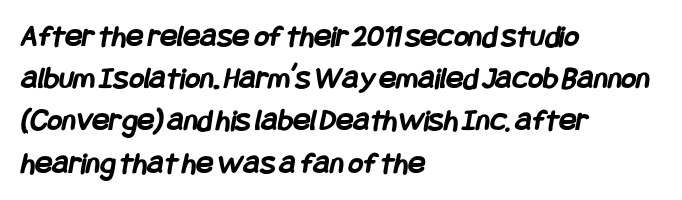
{"serif": "no", "bold": "yes", "weight": "semibold", "width": "condensed", "stroke_contrast": "low", "x_height": "large", "underline": "no", "align": "left", "line_spacing": "normal", "line_spacing_ratio": 1.32, "letter_spacing": "normal", "letter_spacing_em": 0.0, "glyph_px": 32}
